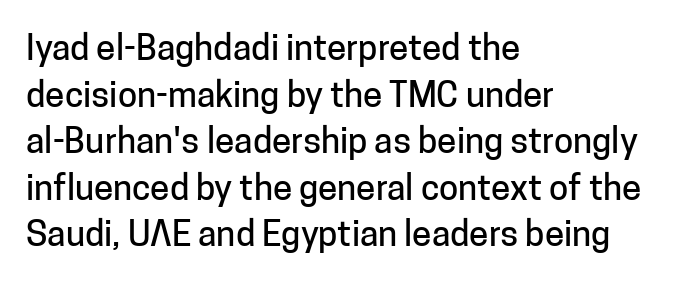
You can tell from the bare stems that sans-serif type was used. The ragged edge is on the right, which tells us the setting is flush left. Characters follow at the spacing the type designer built in. Leading matches the norm, producing a regular column. The face used here is proportionally spaced, like ordinary book or web type.
